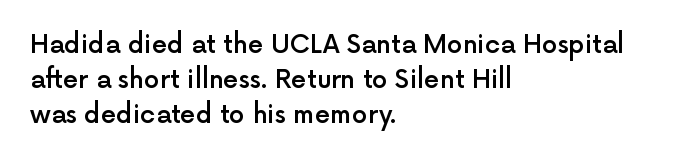
Q: Is the text bold? A: Semi-bold.
Q: Is the text italic (slanted)? A: No, it is upright.
Q: Is the text underlined? A: No.
Q: How is the paragraph aligned? A: Left-aligned.
Q: Is the spacing between letters normal or unusually wide? A: Normal.
Q: Is the spacing between lines tight, normal or loose? A: Normal.
